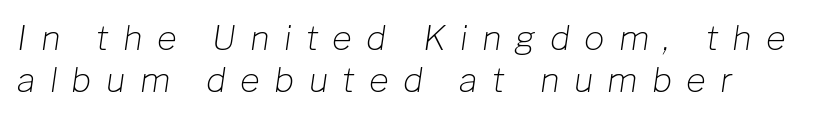
The image shows 34 px light type, italic (leaning right); set normal line spacing (1.25x), unusually wide letter spacing (+0.42 em), not underlined; low stroke contrast and a medium x-height.
